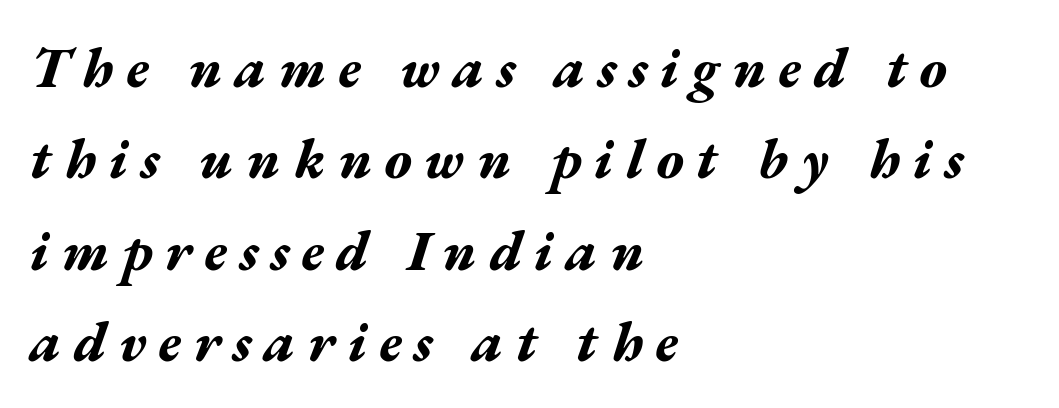
Q: Is the text bold? A: Yes.
Q: Is the text italic (slanted)? A: Yes, it leans right by about 17 degrees.
Q: Is the text underlined? A: No.
Q: How is the paragraph aligned? A: Left-aligned.
Q: Is the spacing between letters normal or unusually wide? A: Unusually wide.
Q: Is the spacing between lines tight, normal or loose? A: Normal.
Q: Width (condensed, normal, or wide)? A: Wide.
Q: Stroke contrast? A: Medium.
Q: x-height? A: Medium.
Q: Monospaced? A: No.
